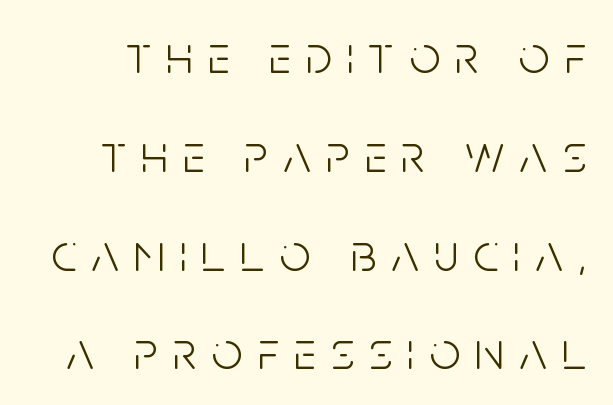
The image shows 54 px light, condensed sans-serif type, upright; set line spacing 1.83x, unusually wide letter spacing (+0.28 em), not underlined; low stroke contrast and a large x-height.
